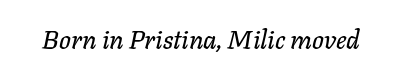
{"italic": "yes", "lean": "right", "slant_degrees": 11, "underline": "no", "letter_spacing": "normal", "letter_spacing_em": 0.0, "glyph_px": 26}
